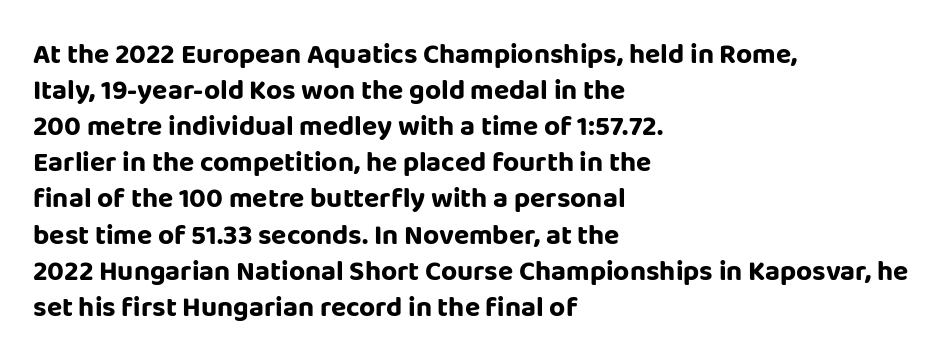
Underline: absent. These lines sit exactly where default settings would place them. Standard letterfit; no display-style spreading of the glyphs. Upright lettering throughout. A full-strength bold gives these letters their thick strokes. Notice how the passage keeps a crisp vertical edge on the left only.
